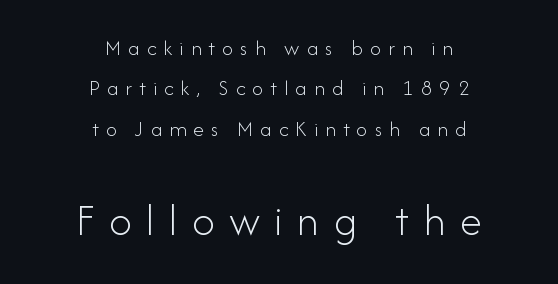
The image shows 45 px light sans-serif type, upright; set centered, line spacing 1.84x, unusually wide letter spacing (+0.32 em), not underlined; the second (bottom) block is 2.05x larger; low stroke contrast and a small x-height.
